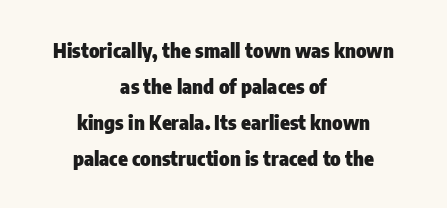
Q: Is the text bold? A: Yes.
Q: Is the text italic (slanted)? A: No, it is upright.
Q: Is the text underlined? A: No.
Q: How is the paragraph aligned? A: Centered.
Q: Is the spacing between letters normal or unusually wide? A: Normal.
